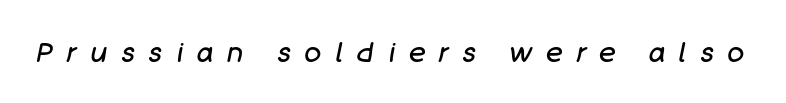
Q: Is the text bold? A: No.
Q: Is the text italic (slanted)? A: Yes, it leans right by about 11 degrees.
Q: Is the text underlined? A: No.
Q: Is the spacing between letters normal or unusually wide? A: Unusually wide.
Q: Width (condensed, normal, or wide)? A: Normal.
Q: Stroke contrast? A: Low.
Q: x-height? A: Large.
Q: Monospaced? A: No.
